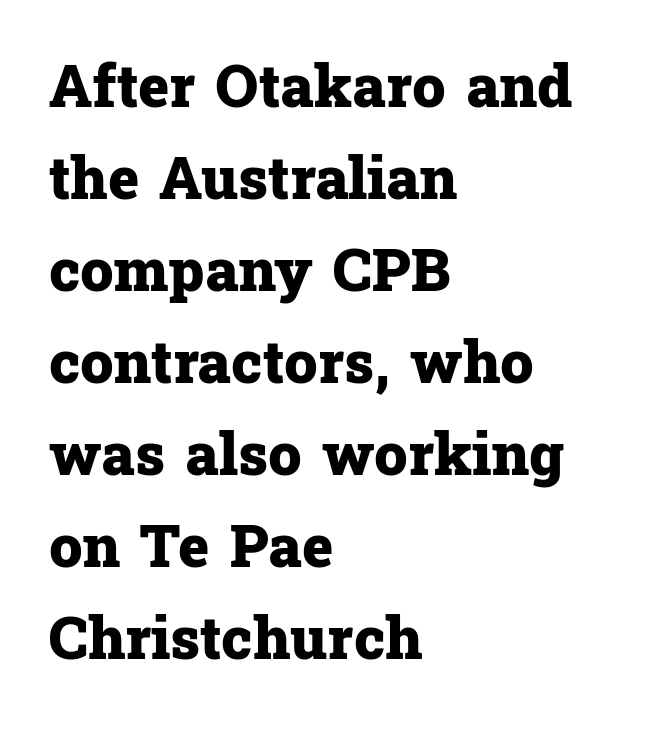
The image shows 59 px heavy serif type, upright; set left-aligned, normal line spacing (1.56x), normal letter spacing, not underlined; low stroke contrast and a medium x-height.
